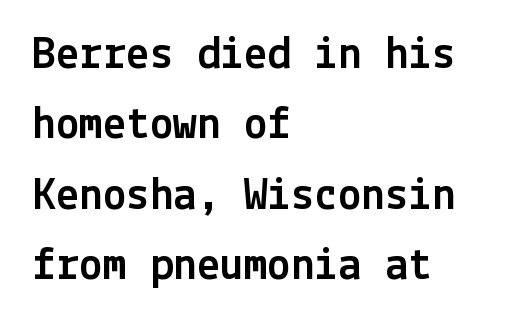
Q: Is the text italic (slanted)? A: No, it is upright.
Q: Is the typeface a serif or a sans-serif typeface? A: Sans-serif.
Q: Is the text underlined? A: No.
Q: How is the paragraph aligned? A: Left-aligned.
Q: Is the spacing between letters normal or unusually wide? A: Normal.
Q: Is the spacing between lines tight, normal or loose? A: Normal.
Q: Width (condensed, normal, or wide)? A: Normal.
Q: x-height? A: Medium.
